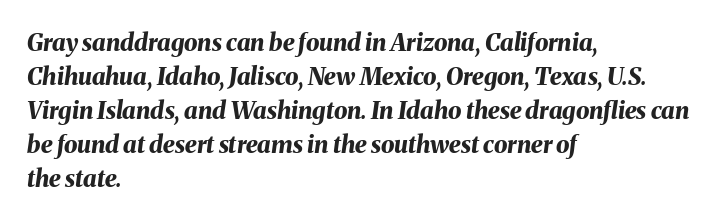
In terms of leading, this rendering sits right in the middle. Short and long lines alike share a common starting point at left. Summary of weight: heavy, a full bold. Check the space under the baseline: it is left empty. In terms of letterspacing, this is plain default setting.
